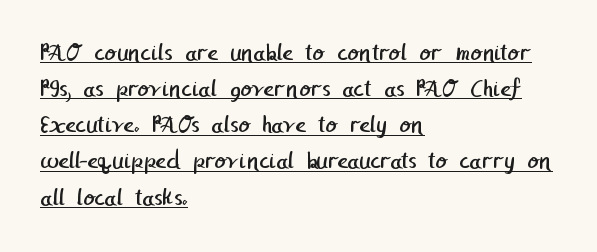
{"bold": "no", "underline": "yes", "align": "left", "line_spacing": "normal", "line_spacing_ratio": 1.39, "letter_spacing": "normal", "letter_spacing_em": 0.0, "glyph_px": 26}
